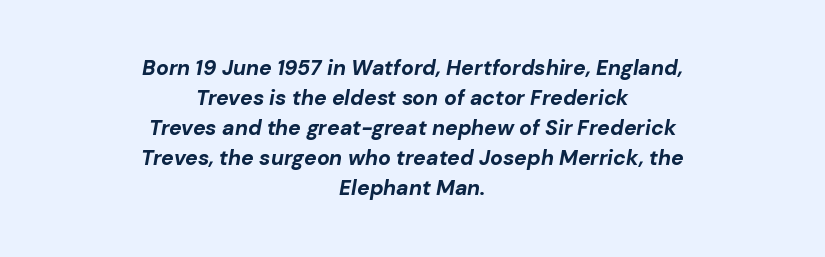
The image shows 21 px bold type, italic (leaning right); set centered, normal line spacing (1.43x), normal letter spacing, not underlined.
